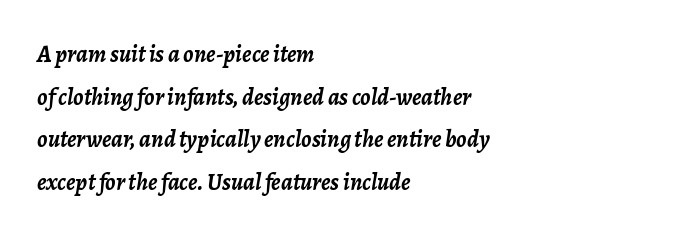
The paragraph shown leans on its left margin. No word sits above an underline. Thick stems and heavy bowls — unmistakably bold. An italicized treatment has been applied to the whole sample. Look at the tracking — it's just the regular setting, nothing added.
